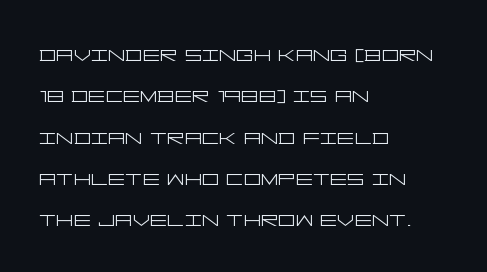
{"italic": "no", "bold": "no", "underline": "no", "align": "left", "line_spacing": "normal", "line_spacing_ratio": 1.53, "letter_spacing": "normal", "letter_spacing_em": 0.0, "glyph_px": 27}
